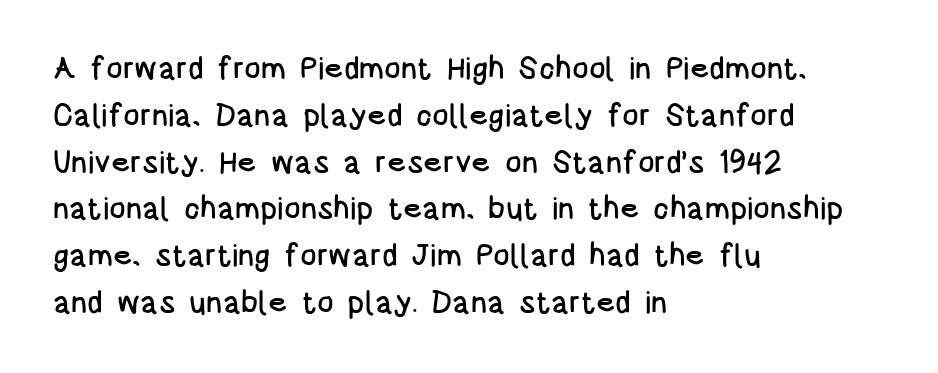
Character widths vary here, with narrow letters taking less room than wide ones. Posture: straight, roman, zero tilt. The passage is arranged the way most books set body copy — flush left. The glyphs are unaccompanied by any horizontal stroke below them. Check where the strokes stop: nothing finishes them off — pure sans. The passage shown stacks its lines at a standard gap.
